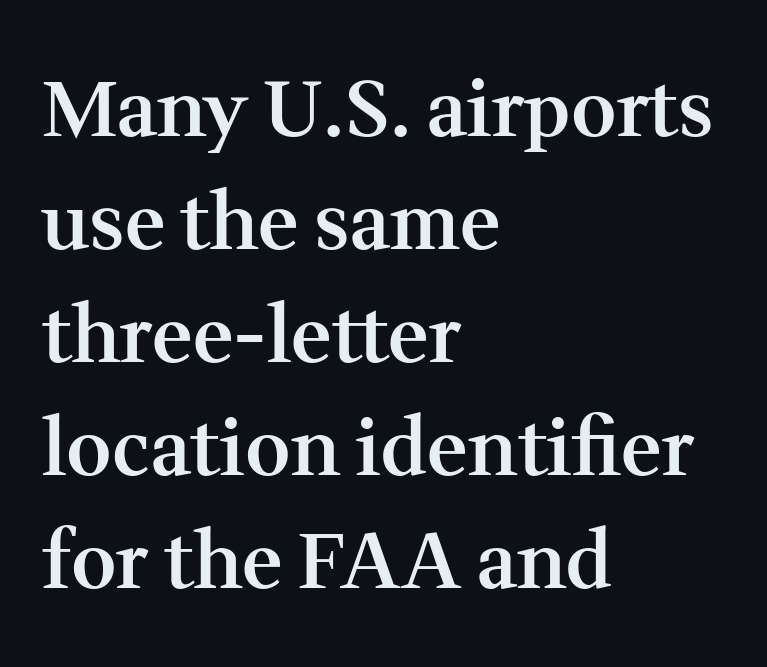
This sample keeps an unexceptional amount of space between lines. Do the letters lean? They stand straight. Font category for this specimen: serif. Beneath every word, the page is bare. A typesetter would call this zero additional tracking.
